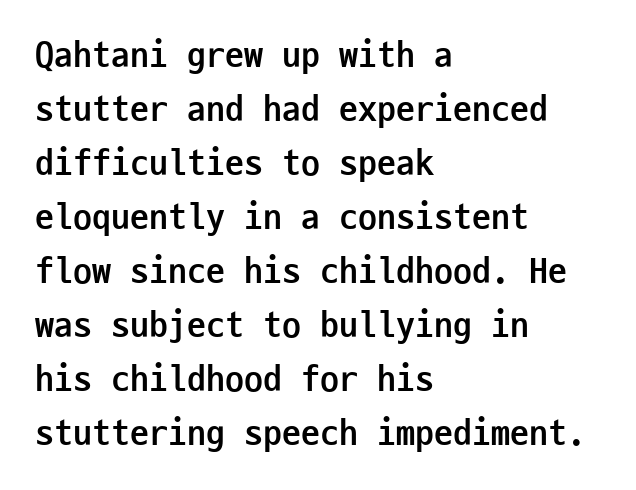
Q: Is the text bold? A: Yes.
Q: Is the text italic (slanted)? A: No, it is upright.
Q: Is the typeface a serif or a sans-serif typeface? A: Sans-serif.
Q: Is the text underlined? A: No.
Q: How is the paragraph aligned? A: Left-aligned.
Q: Is the spacing between letters normal or unusually wide? A: Normal.
Q: Is the spacing between lines tight, normal or loose? A: Normal.
Q: Width (condensed, normal, or wide)? A: Condensed.
Q: Stroke contrast? A: Low.
Q: x-height? A: Medium.
Q: Monospaced? A: Yes.
